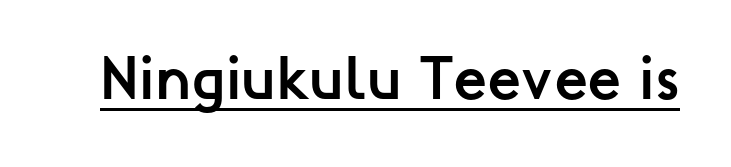
The image shows 62 px semibold sans-serif type, upright; set normal letter spacing, underlined; low stroke contrast and a medium x-height.
